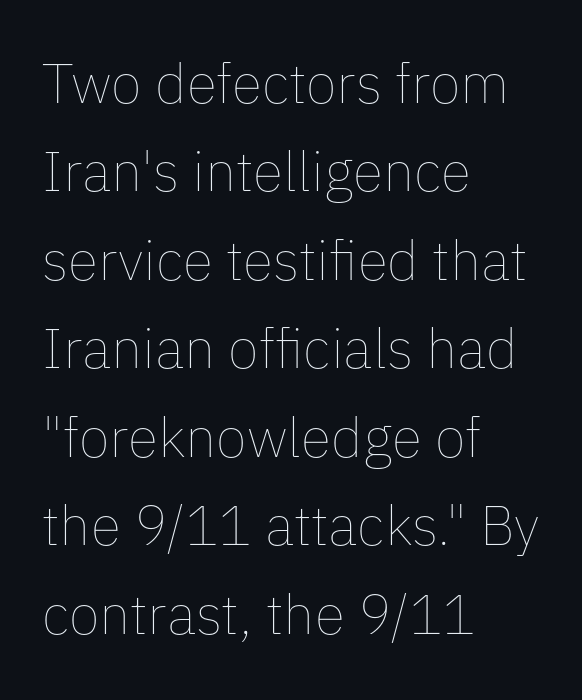
The image shows 56 px thin type, upright; set left-aligned, normal line spacing (1.58x), normal letter spacing, not underlined; low stroke contrast and a medium x-height.
